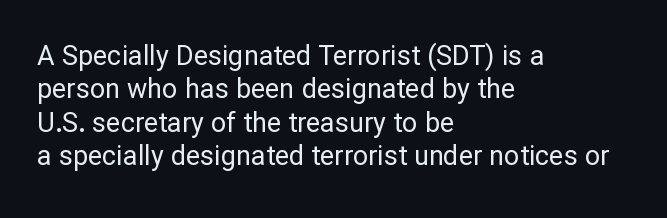
Q: Is the text bold? A: No.
Q: Is the text italic (slanted)? A: No, it is upright.
Q: Is the text underlined? A: No.
Q: How is the paragraph aligned? A: Left-aligned.
Q: Is the spacing between letters normal or unusually wide? A: Normal.
